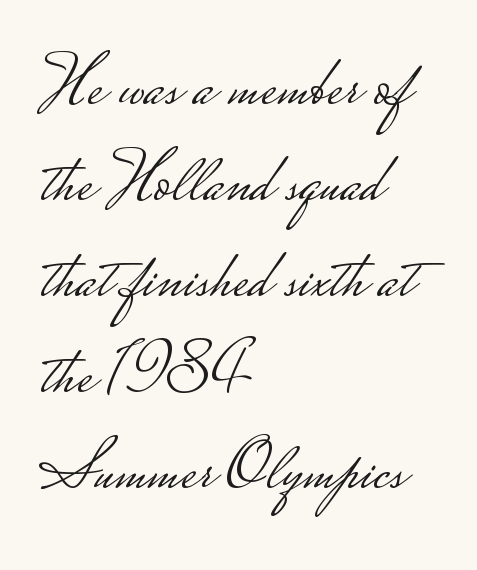
{"serif": "no", "bold": "no", "weight": "light", "width": "wide", "stroke_contrast": "low", "monospaced": "no", "underline": "no", "align": "left", "line_spacing": "normal", "line_spacing_ratio": 1.37, "letter_spacing": "normal", "letter_spacing_em": 0.0, "glyph_px": 70}
